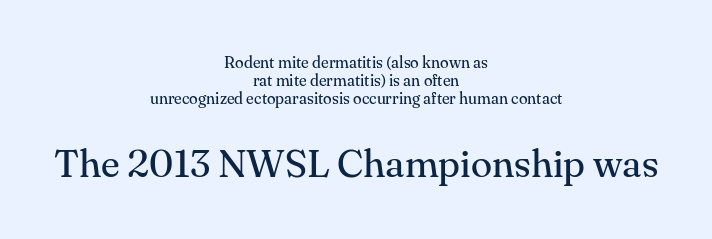
Look at the glyph heights: the lower group is clearly the bigger setting. Is there any slant? The stems are plumb. Stroke thickness stays within the range of a standard reading face or lighter. Regarding leading, the lines here are crowded together. Line starts and ends both wander, symmetrically.
